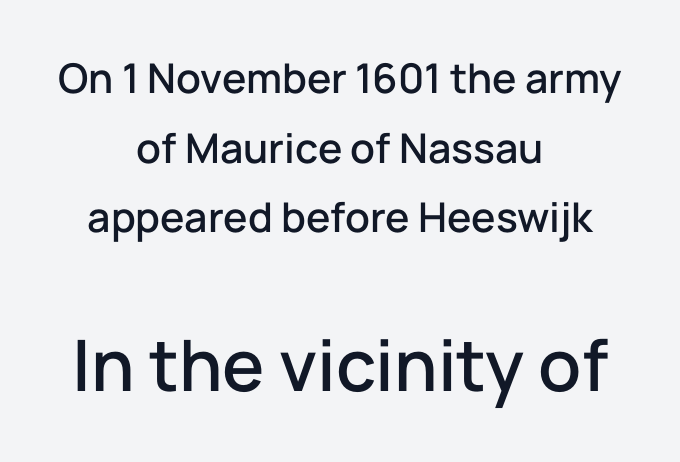
Default kerning and tracking; the words read as compact shapes. The space directly below the letters is spotless. Does the leading feel generous? No, just average. Regarding serifs, this sample does without them.
